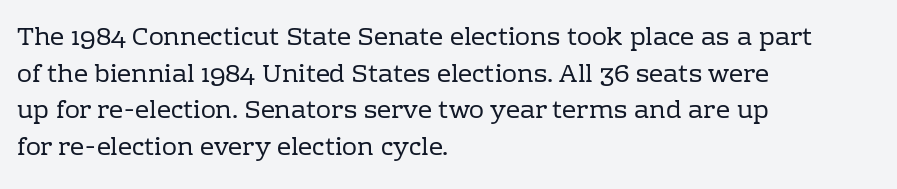
{"italic": "no", "bold": "no", "underline": "no", "align": "left", "line_spacing": "normal", "line_spacing_ratio": 1.47, "letter_spacing": "normal", "letter_spacing_em": 0.0, "glyph_px": 25}
